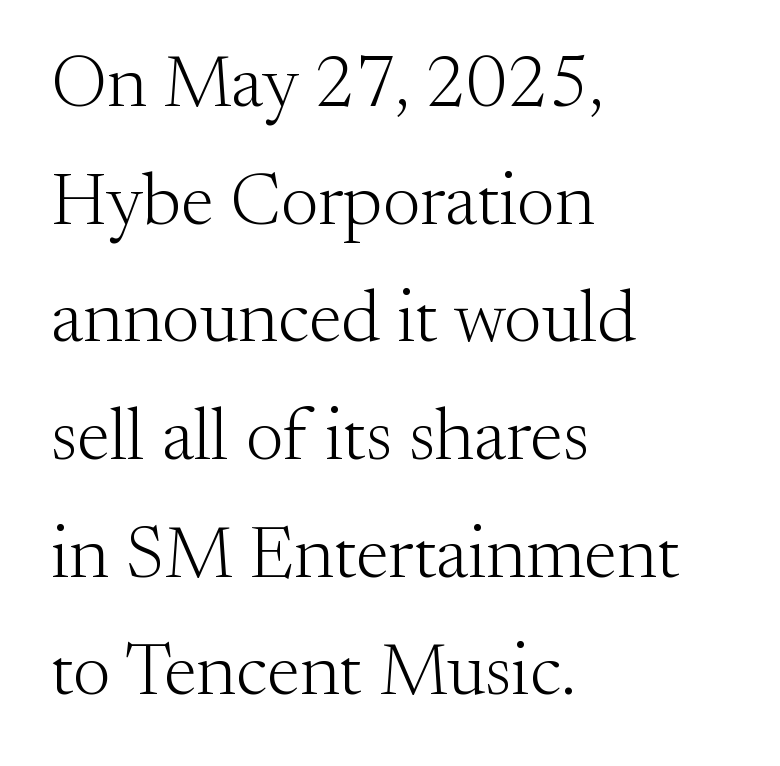
{"serif": "yes", "italic": "no", "bold": "no", "weight": "light", "width": "normal", "stroke_contrast": "medium", "x_height": "small", "monospaced": "no", "underline": "no", "align": "left", "line_spacing": "normal", "line_spacing_ratio": 1.59, "letter_spacing": "normal", "letter_spacing_em": 0.0, "glyph_px": 74}
